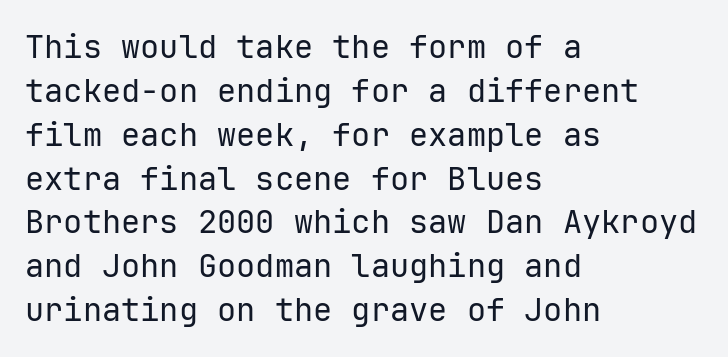
{"serif": "no", "italic": "no", "bold": "no", "weight": "regular", "width": "normal", "stroke_contrast": "low", "x_height": "medium", "monospaced": "yes", "underline": "no", "align": "left", "line_spacing": "normal", "line_spacing_ratio": 1.37, "letter_spacing": "normal", "letter_spacing_em": 0.0, "glyph_px": 32}
